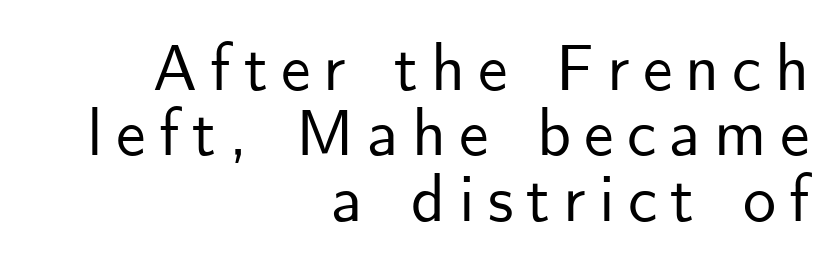
{"serif": "no", "italic": "no", "width": "normal", "stroke_contrast": "low", "x_height": "small", "monospaced": "no", "underline": "no", "align": "right", "line_spacing": "tight", "line_spacing_ratio": 0.99, "letter_spacing": "wide", "letter_spacing_em": 0.2, "glyph_px": 66}
